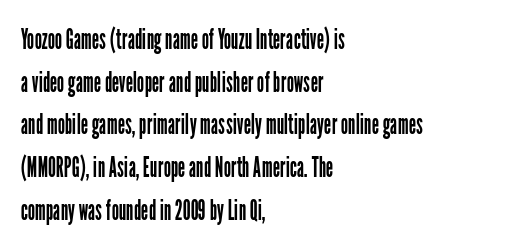
Q: Is the text bold? A: No.
Q: Is the text italic (slanted)? A: No, it is upright.
Q: Is the typeface a serif or a sans-serif typeface? A: Sans-serif.
Q: Is the text underlined? A: No.
Q: How is the paragraph aligned? A: Left-aligned.
Q: Is the spacing between letters normal or unusually wide? A: Normal.
Q: Is the spacing between lines tight, normal or loose? A: Normal.
Q: Width (condensed, normal, or wide)? A: Condensed.
Q: Stroke contrast? A: Low.
Q: x-height? A: Medium.
Q: Monospaced? A: No.
